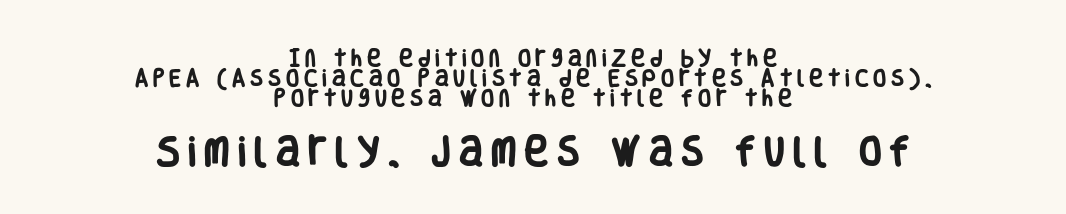
The image shows 33 px heavy, condensed sans-serif type, upright; set centered, tight line spacing (1.04x), unusually wide letter spacing (+0.25 em), not underlined; the second (bottom) block is 1.74x larger; low stroke contrast and a large x-height.
